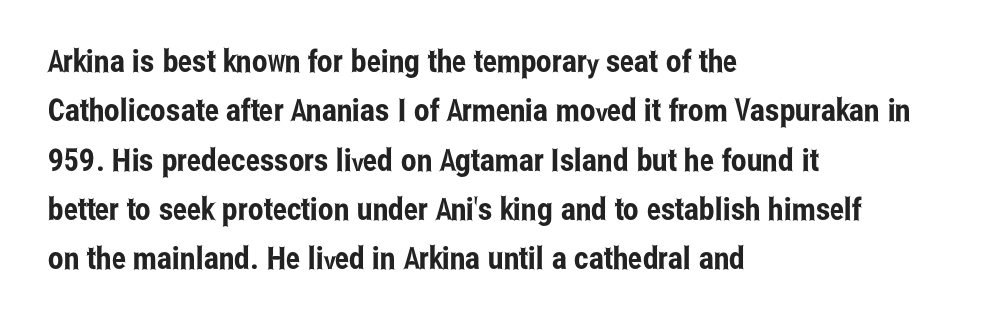
Short note: letters normally spaced. The space between consecutive lines is moderate. A typesetter would call this proportional, since set widths differ per character. Each row of text sits above clean, open space.
